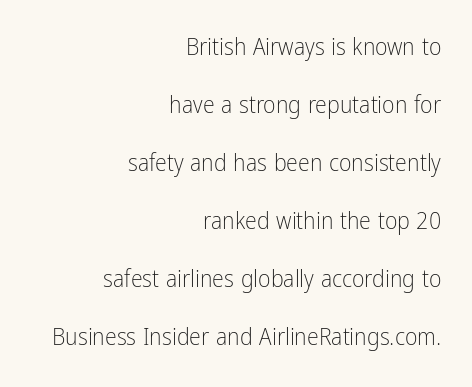
The image shows 24 px text type, upright; set right-aligned, loose line spacing (2.42x), normal letter spacing, not underlined.
